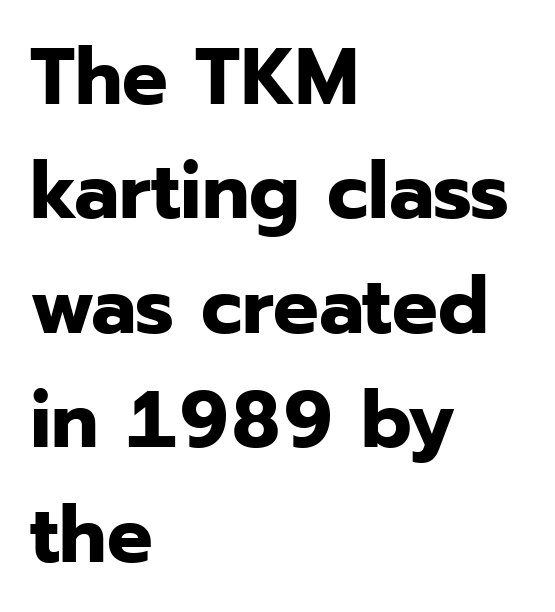
Q: Is the text bold? A: Yes.
Q: Is the text italic (slanted)? A: No, it is upright.
Q: Is the typeface a serif or a sans-serif typeface? A: Sans-serif.
Q: Is the text underlined? A: No.
Q: How is the paragraph aligned? A: Left-aligned.
Q: Is the spacing between letters normal or unusually wide? A: Normal.
Q: Is the spacing between lines tight, normal or loose? A: Normal.
Q: Width (condensed, normal, or wide)? A: Normal.
Q: Stroke contrast? A: Low.
Q: x-height? A: Medium.
Q: Monospaced? A: No.
